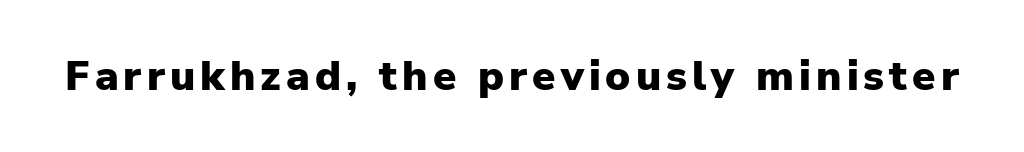
{"serif": "no", "italic": "no", "bold": "yes", "weight": "heavy", "width": "normal", "stroke_contrast": "low", "x_height": "medium", "monospaced": "no", "underline": "no", "glyph_px": 42}
